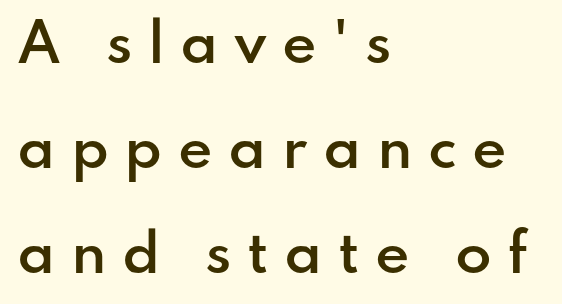
In terms of posture, this sample is upright. A typesetter would call this proportional, since set widths differ per character. Any mark beneath the type? The region is blank. Widely set lines give the paragraph a tall, airy silhouette.
